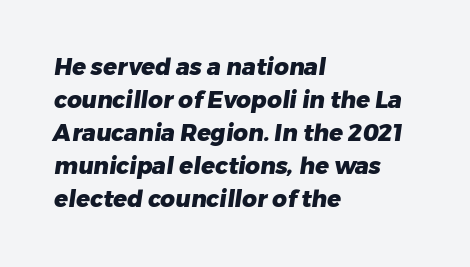
The image shows 23 px bold type; set left-aligned, normal line spacing (1.43x), normal letter spacing, not underlined.
